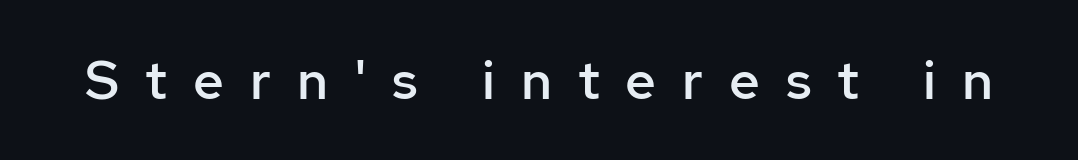
The image shows 54 px semibold sans-serif type, upright; set unusually wide letter spacing (+0.48 em), not underlined; low stroke contrast and a medium x-height.
